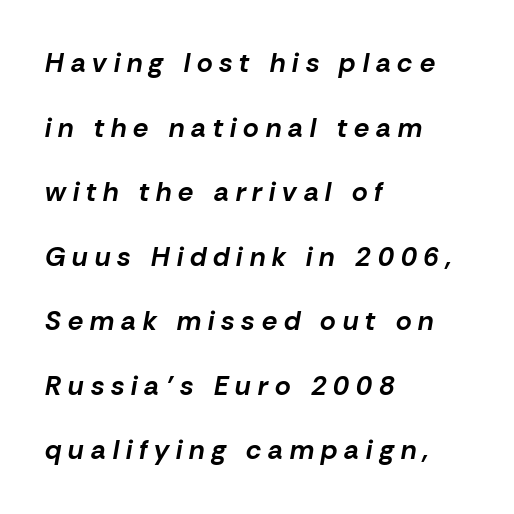
{"italic": "yes", "lean": "right", "slant_degrees": 10, "bold": "yes", "underline": "no", "align": "left", "line_spacing": "loose", "line_spacing_ratio": 2.39, "letter_spacing": "wide", "letter_spacing_em": 0.26, "glyph_px": 27}
